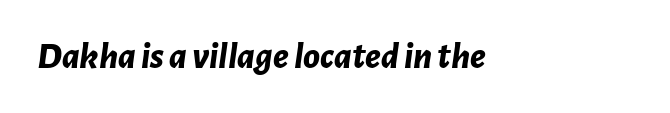
Q: Is the text bold? A: Yes.
Q: Is the text italic (slanted)? A: Yes, it leans right by about 7 degrees.
Q: Is the text underlined? A: No.
Q: Is the spacing between letters normal or unusually wide? A: Normal.
Q: Width (condensed, normal, or wide)? A: Normal.
Q: Stroke contrast? A: Low.
Q: x-height? A: Medium.
Q: Monospaced? A: No.
